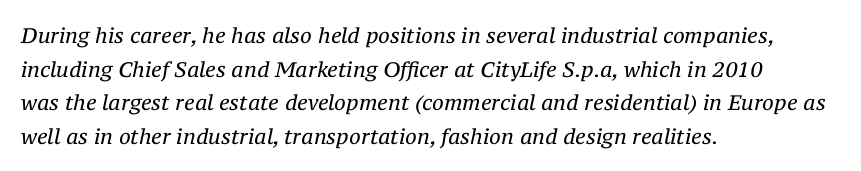
Here the glyphs are tracked normally, forming tight word shapes. There's an unmistakable incline to the writing here. Each row of text sits above clean, open space. A normal amount of white space separates one row of letters from the next. Layout note: lines flush left. Nothing heavy about these letters — not bold at all.
